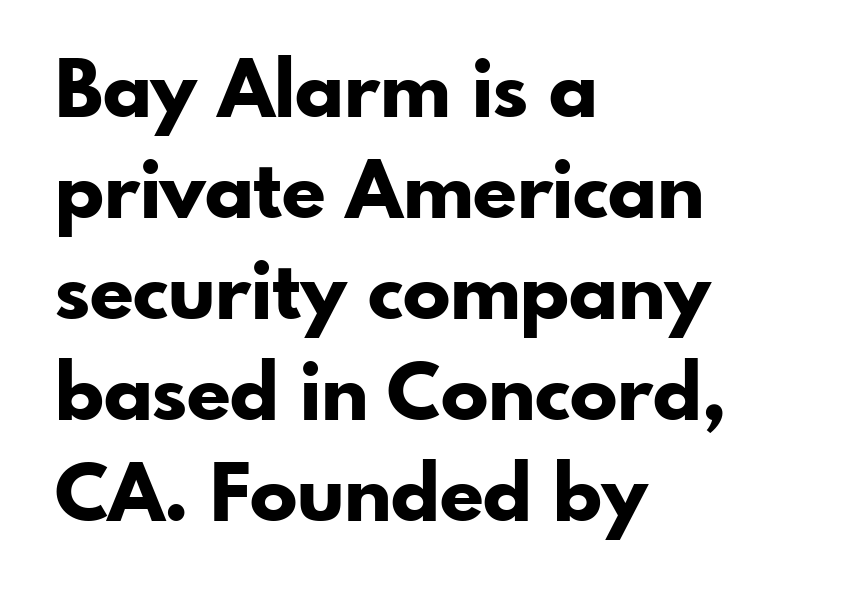
The image shows 79 px bold sans-serif type, upright; set left-aligned, normal line spacing (1.28x), normal letter spacing, not underlined; low stroke contrast and a small x-height.
